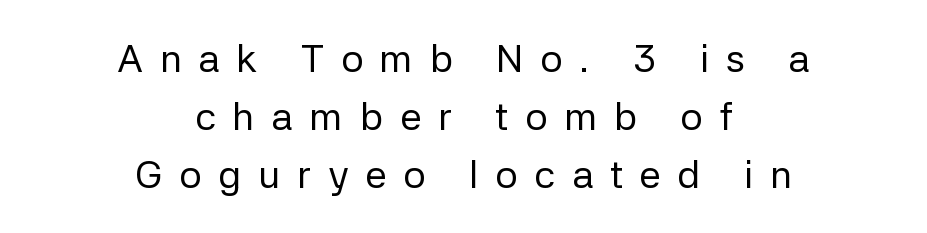
Q: Is the text bold? A: No.
Q: Is the text italic (slanted)? A: No, it is upright.
Q: Is the typeface a serif or a sans-serif typeface? A: Sans-serif.
Q: Is the text underlined? A: No.
Q: How is the paragraph aligned? A: Centered.
Q: Is the spacing between letters normal or unusually wide? A: Unusually wide.
Q: Is the spacing between lines tight, normal or loose? A: Normal.
Q: Width (condensed, normal, or wide)? A: Normal.
Q: Stroke contrast? A: Low.
Q: x-height? A: Medium.
Q: Monospaced? A: No.
